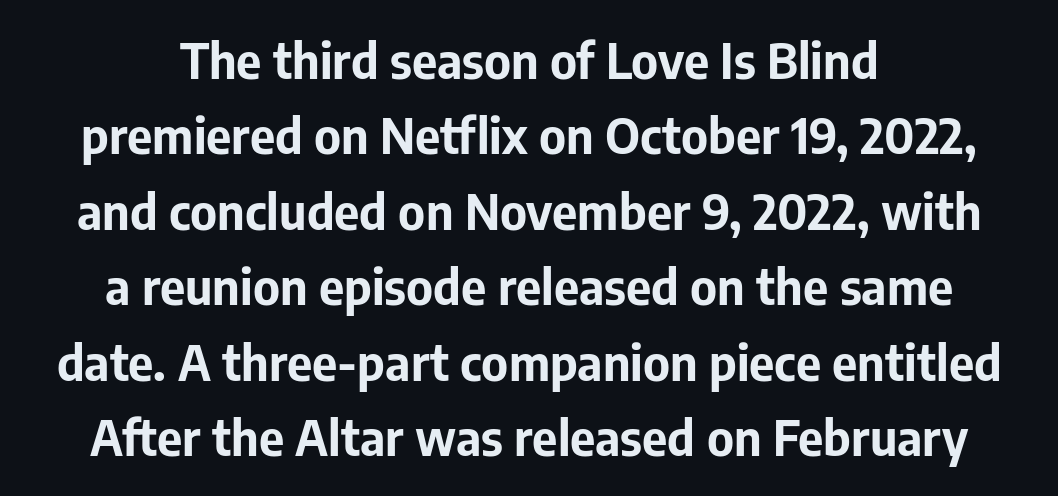
The image shows 49 px bold sans-serif type, upright; set centered, normal line spacing (1.54x), normal letter spacing, not underlined; low stroke contrast and a medium x-height.
